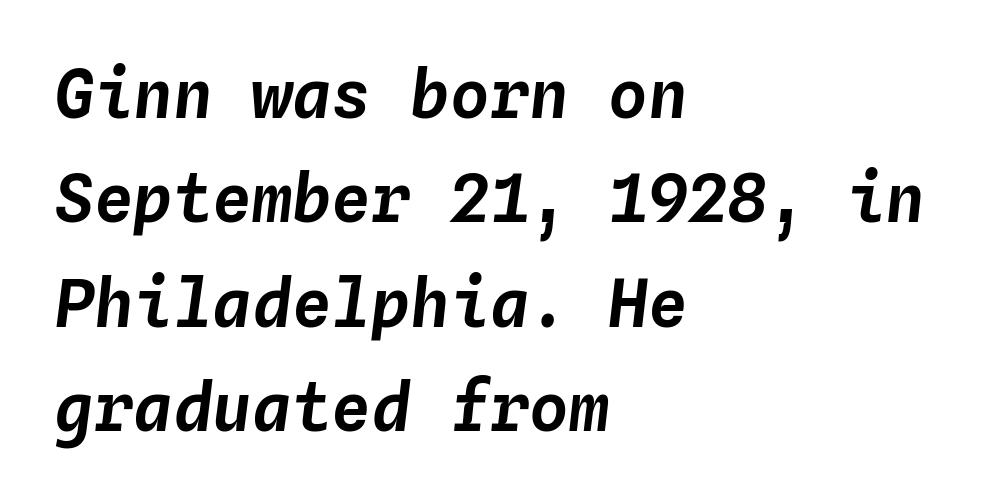
The image shows 66 px text type, italic (leaning right), monospaced; set left-aligned, normal line spacing (1.58x), normal letter spacing, not underlined; low stroke contrast and a medium x-height.
